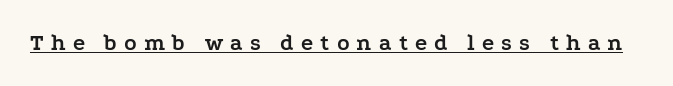
The image shows 23 px bold type, upright; set unusually wide letter spacing (+0.31 em), underlined.
